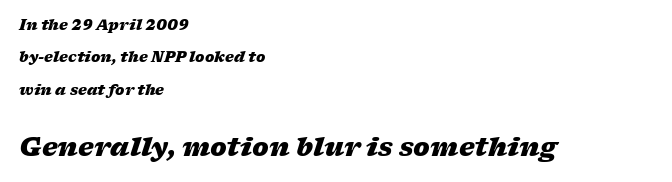
{"italic": "yes", "lean": "right", "slant_degrees": 17, "bold": "yes", "underline": "no", "align": "left", "line_spacing": "loose", "line_spacing_ratio": 2.31, "letter_spacing": "normal", "letter_spacing_em": 0.0, "larger_block": "second", "size_ratio": 1.79, "glyph_px": 25}
